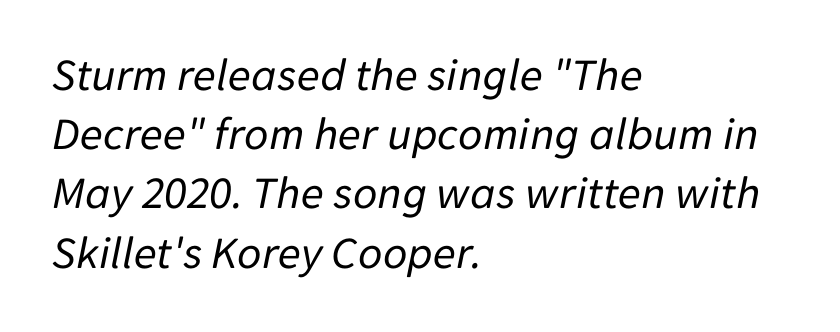
A clean baseline with only descenders dipping below it. The face used here is proportionally spaced, like ordinary book or web type. Students, observe: this is what conventionally led text looks like. Counters stay open thanks to moderate or lighter strokes. One-word summary of the alignment: left. The tracking reads as untouched default to a designer's eye.
